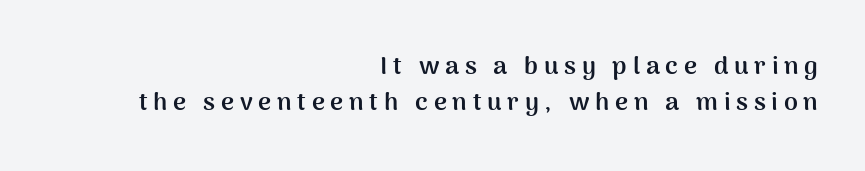
Thick stems and heavy bowls — unmistakably bold. Line spacing here is normal. Clear beneath every line of the passage. Tall strokes in this sample are plumb rather than angled. If you drew a ruler down the right edge, every line would touch it. Look at the tracking — it's clearly loosened, letters drifting apart.
